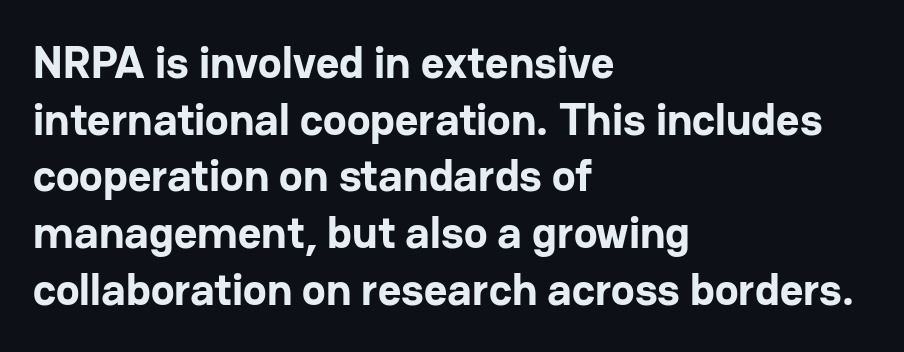
Horizontally, the lines are justified to the leading edge only. Here the glyphs are tracked normally, forming tight word shapes. Serif or sans? Sans — the stroke terminals are bare. A dark, heavy texture on the line: the type is bold. Ascenders rise straight up at ninety degrees. Regarding leading, the lines here are spaced in the standard way.
